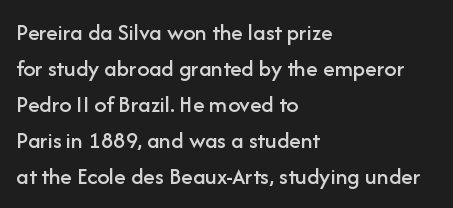
{"italic": "no", "underline": "no", "align": "left", "line_spacing": "normal", "line_spacing_ratio": 1.5, "letter_spacing": "normal", "letter_spacing_em": 0.0, "glyph_px": 24}
